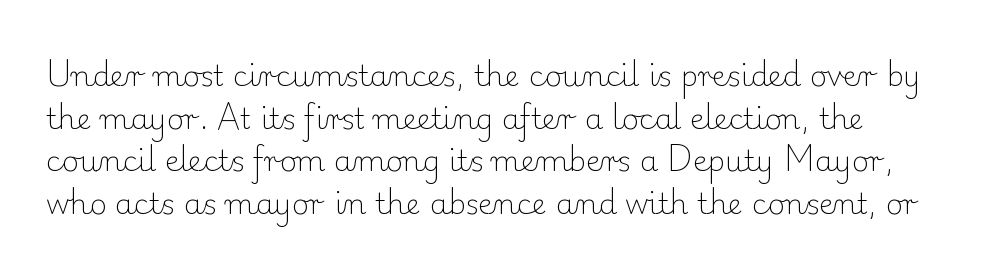
Q: Is the text bold? A: No.
Q: Is the text italic (slanted)? A: No, it is upright.
Q: Is the typeface a serif or a sans-serif typeface? A: Serif.
Q: Is the text underlined? A: No.
Q: Is the spacing between letters normal or unusually wide? A: Normal.
Q: Is the spacing between lines tight, normal or loose? A: Normal.
Q: Width (condensed, normal, or wide)? A: Normal.
Q: Stroke contrast? A: Low.
Q: x-height? A: Small.
Q: Monospaced? A: No.
